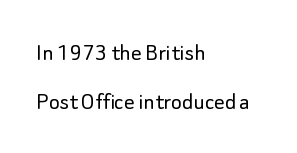
The image shows 26 px text type, upright; set left-aligned, line spacing 1.88x, normal letter spacing, not underlined.
